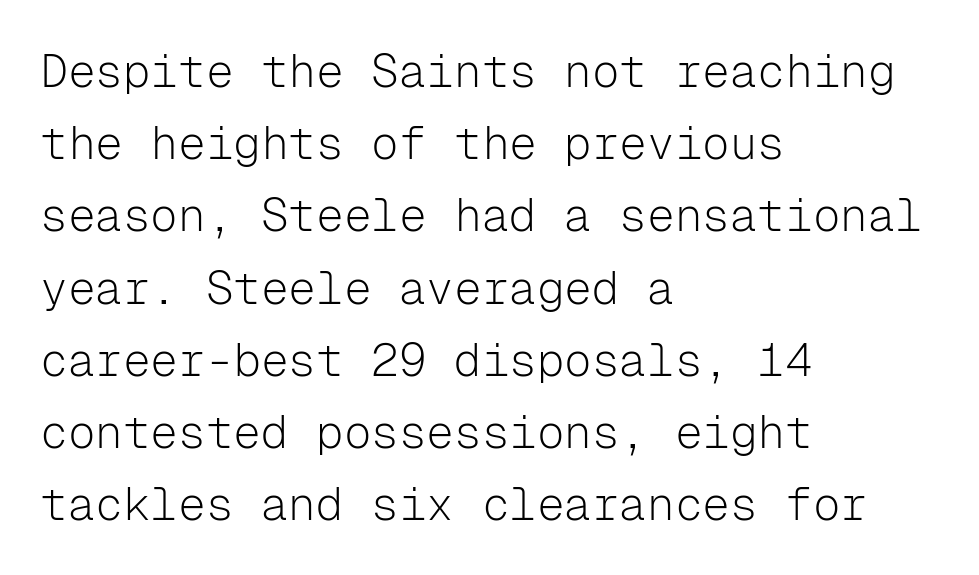
Every row of glyphs begins at an identical x-position on the left. Weight class: somewhere from thin through regular. Glyph-to-glyph distance matches everyday printed text. The string is rendered with underlining switched off. Does the leading feel generous? No, just average.
